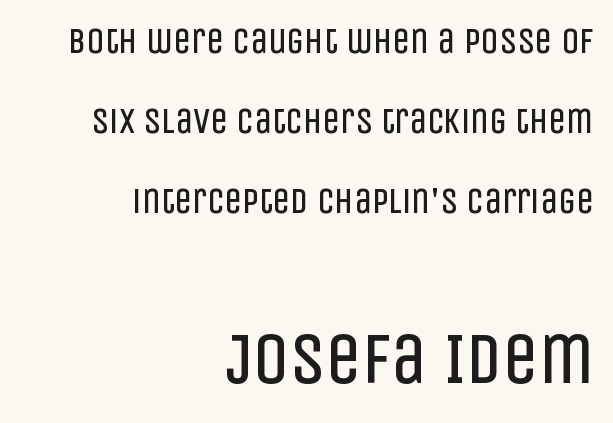
The image shows 72 px regular-weight, condensed sans-serif type, upright; set right-aligned, loose line spacing (2.22x), normal letter spacing, not underlined; the second (bottom) block is 2.0x larger; low stroke contrast and a large x-height.
